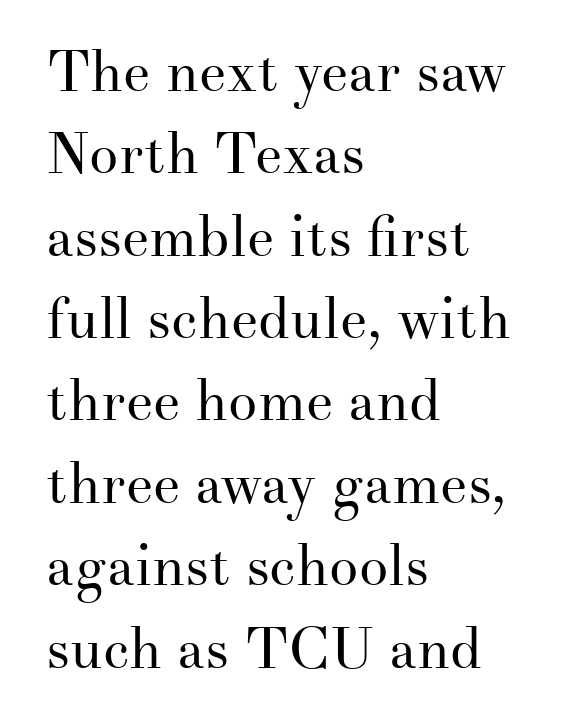
The baseline area is clear. All the whitespace from short lines collects on the right. The specimen reads as upright at a glance. Regarding serifs, this sample has them. The leading is moderate, giving the passage an even texture. The type is set solid horizontally, with unmodified tracking.
